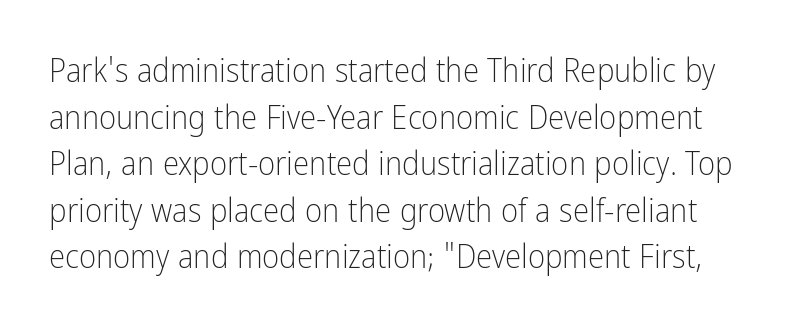
{"serif": "no", "italic": "no", "bold": "no", "weight": "light", "width": "condensed", "stroke_contrast": "low", "x_height": "medium", "monospaced": "no", "underline": "no", "line_spacing": "normal", "line_spacing_ratio": 1.41, "letter_spacing": "normal", "letter_spacing_em": 0.0, "glyph_px": 33}
